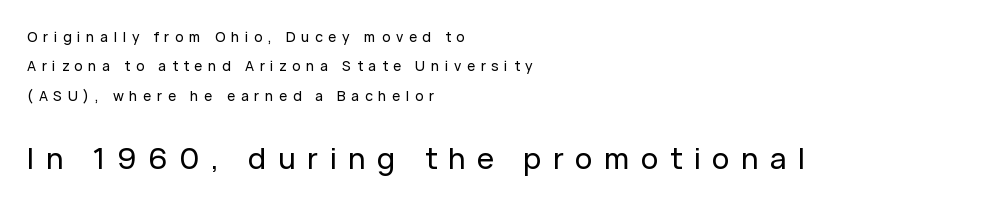
Q: Is the text italic (slanted)? A: No, it is upright.
Q: Is the typeface a serif or a sans-serif typeface? A: Sans-serif.
Q: Is the text underlined? A: No.
Q: How is the paragraph aligned? A: Left-aligned.
Q: Is the spacing between letters normal or unusually wide? A: Unusually wide.
Q: Is the spacing between lines tight, normal or loose? A: Loose.
Q: Which block of text is set in a larger size, the first (top) or the second (bottom)? A: The second (bottom) one.
Q: Width (condensed, normal, or wide)? A: Normal.
Q: Stroke contrast? A: Low.
Q: x-height? A: Medium.
Q: Monospaced? A: No.
